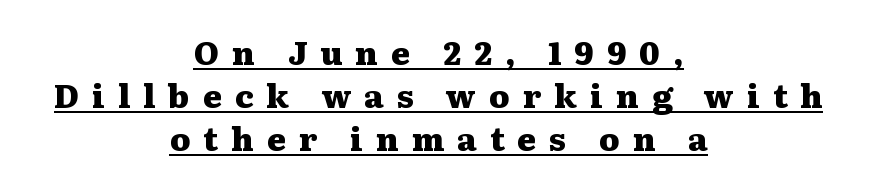
{"serif": "yes", "italic": "no", "bold": "yes", "weight": "heavy", "width": "wide", "stroke_contrast": "medium", "x_height": "medium", "monospaced": "no", "underline": "yes", "align": "center", "line_spacing": "normal", "line_spacing_ratio": 1.35, "letter_spacing": "wide", "letter_spacing_em": 0.41, "glyph_px": 32}
